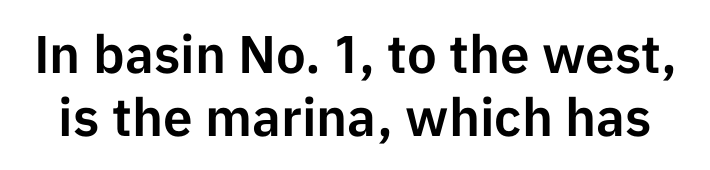
What kind of face is this? One without serifs — a sans. This rendering leaves character spacing at its baseline value. The passage shown is not underscored anywhere. Vertical strokes here are truly vertical.
